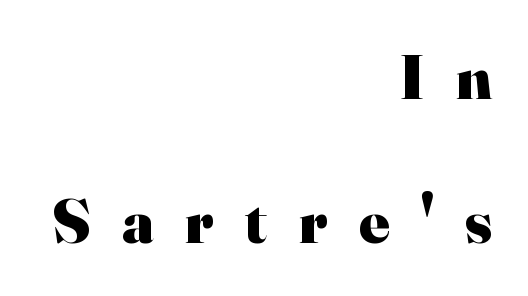
{"serif": "yes", "italic": "no", "bold": "yes", "weight": "heavy", "width": "normal", "stroke_contrast": "high", "x_height": "small", "monospaced": "no", "underline": "no", "align": "right", "line_spacing": "loose", "line_spacing_ratio": 2.25, "letter_spacing": "wide", "letter_spacing_em": 0.49, "glyph_px": 64}
